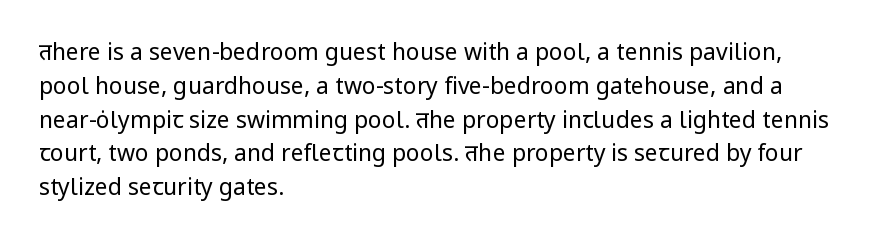
The image shows 23 px text type, upright; set left-aligned, normal line spacing (1.47x), normal letter spacing, not underlined.
